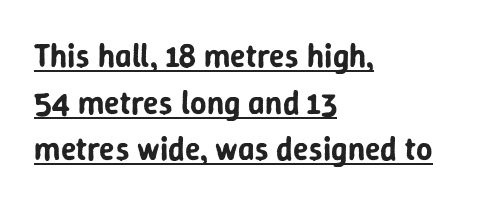
Q: Is the text italic (slanted)? A: No, it is upright.
Q: Is the typeface a serif or a sans-serif typeface? A: Sans-serif.
Q: Is the text underlined? A: Yes.
Q: How is the paragraph aligned? A: Left-aligned.
Q: Is the spacing between letters normal or unusually wide? A: Normal.
Q: Is the spacing between lines tight, normal or loose? A: Normal.
Q: Width (condensed, normal, or wide)? A: Normal.
Q: Stroke contrast? A: Low.
Q: x-height? A: Medium.
Q: Monospaced? A: No.
